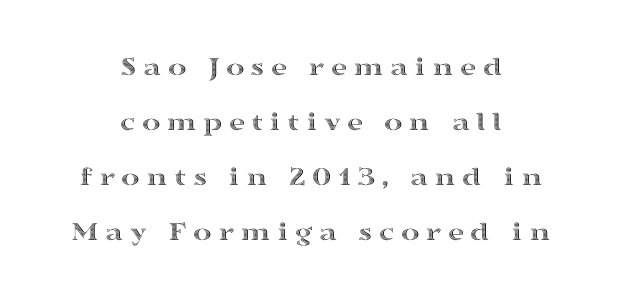
{"italic": "no", "width": "wide", "x_height": "medium", "monospaced": "no", "underline": "no", "align": "center", "line_spacing": "loose", "line_spacing_ratio": 1.97, "letter_spacing": "wide", "letter_spacing_em": 0.22, "glyph_px": 28}
